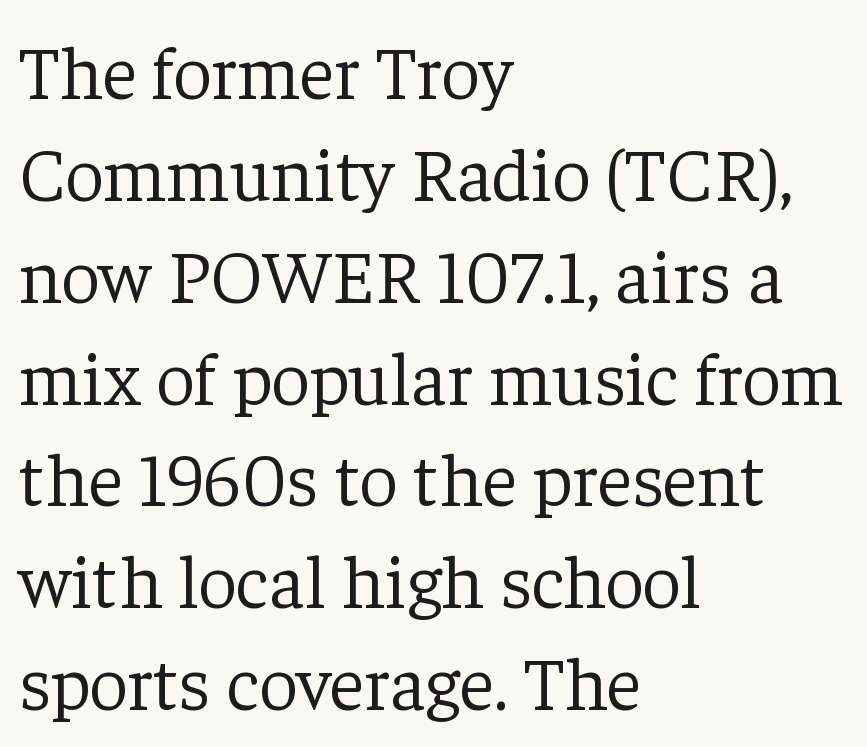
Q: Is the text bold? A: No.
Q: Is the text italic (slanted)? A: No, it is upright.
Q: Is the typeface a serif or a sans-serif typeface? A: Serif.
Q: Is the text underlined? A: No.
Q: How is the paragraph aligned? A: Left-aligned.
Q: Is the spacing between letters normal or unusually wide? A: Normal.
Q: Is the spacing between lines tight, normal or loose? A: Normal.
Q: Width (condensed, normal, or wide)? A: Normal.
Q: Stroke contrast? A: Low.
Q: x-height? A: Medium.
Q: Monospaced? A: No.
